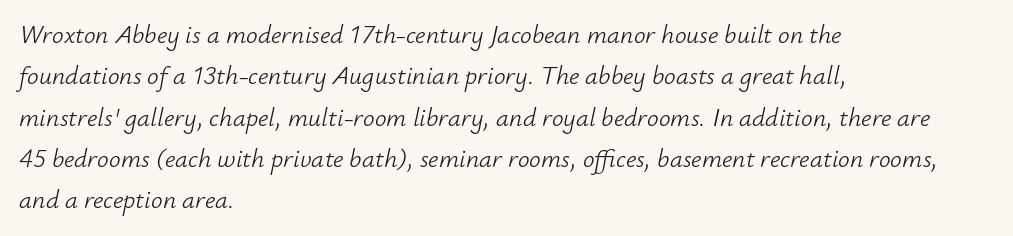
Horizontal bands of white between lines are of average thickness. The space directly below the letters is spotless. Between one letter and the next there's only the usual sliver of space. Characters are canted at an angle relative to the baseline's perpendicular. The weight tops out at a normal text grade. Reading down the block, your eye returns to a fixed left position each line.
